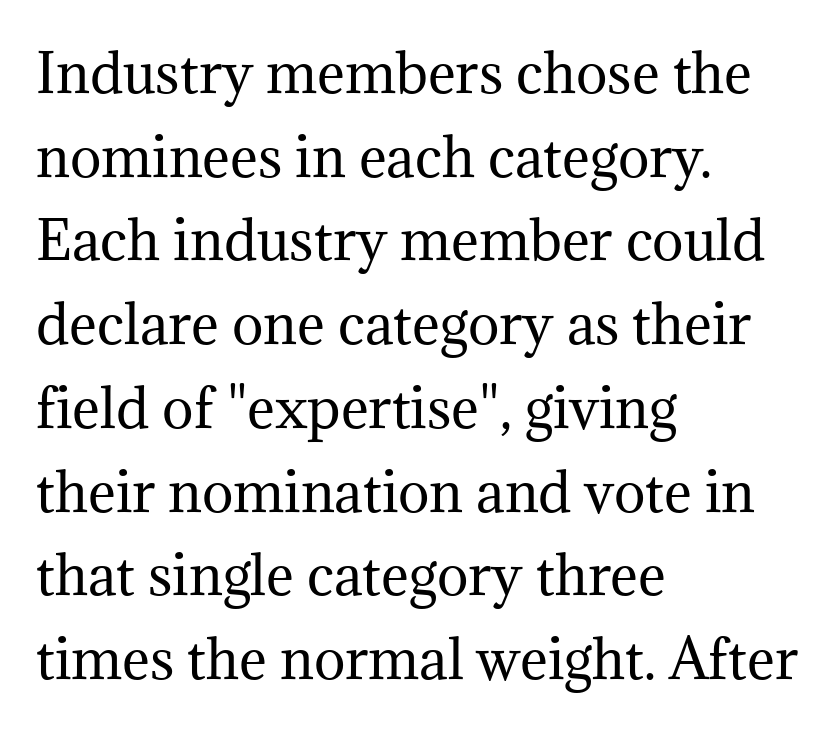
Q: Is the text bold? A: No.
Q: Is the text italic (slanted)? A: No, it is upright.
Q: Is the typeface a serif or a sans-serif typeface? A: Serif.
Q: Is the text underlined? A: No.
Q: How is the paragraph aligned? A: Left-aligned.
Q: Is the spacing between letters normal or unusually wide? A: Normal.
Q: Is the spacing between lines tight, normal or loose? A: Normal.
Q: Width (condensed, normal, or wide)? A: Normal.
Q: Stroke contrast? A: Medium.
Q: x-height? A: Medium.
Q: Monospaced? A: No.
